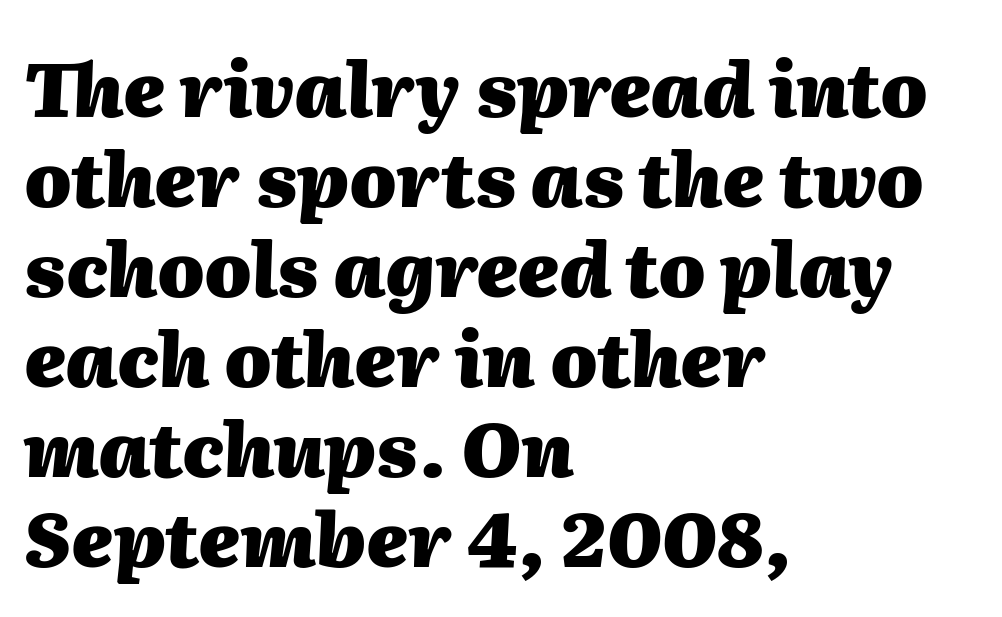
The image shows 75 px heavy type, italic (leaning right); set left-aligned, line spacing 1.2x, normal letter spacing, not underlined; medium stroke contrast and a medium x-height.
